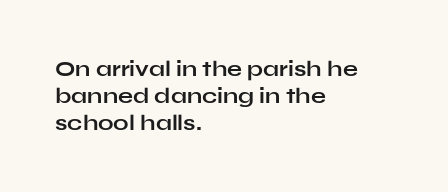
Q: Is the text bold? A: Yes.
Q: Is the text italic (slanted)? A: No, it is upright.
Q: Is the text underlined? A: No.
Q: How is the paragraph aligned? A: Left-aligned.
Q: Is the spacing between letters normal or unusually wide? A: Normal.
